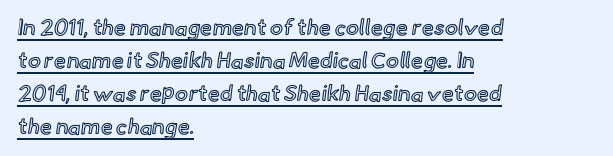
Q: Is the text italic (slanted)? A: Yes.
Q: Is the text underlined? A: Yes.
Q: How is the paragraph aligned? A: Left-aligned.
Q: Is the spacing between letters normal or unusually wide? A: Normal.
Q: Is the spacing between lines tight, normal or loose? A: Normal.
